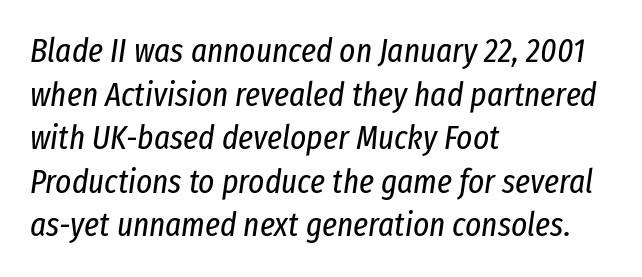
The image shows 34 px regular-weight, condensed type, italic (leaning right); set left-aligned, normal line spacing (1.28x), normal letter spacing, not underlined; low stroke contrast and a medium x-height.
